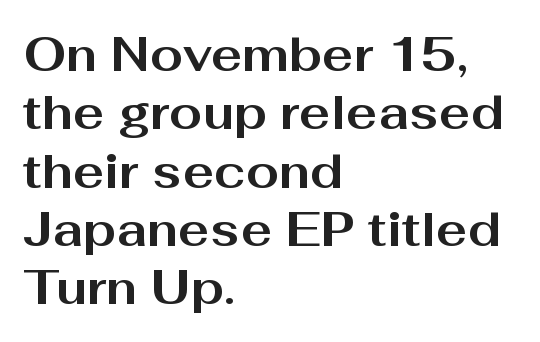
{"serif": "no", "italic": "no", "bold": "yes", "weight": "bold", "width": "wide", "stroke_contrast": "medium", "x_height": "medium", "monospaced": "no", "underline": "no", "align": "left", "line_spacing_ratio": 1.24, "letter_spacing": "normal", "letter_spacing_em": 0.0, "glyph_px": 47}
